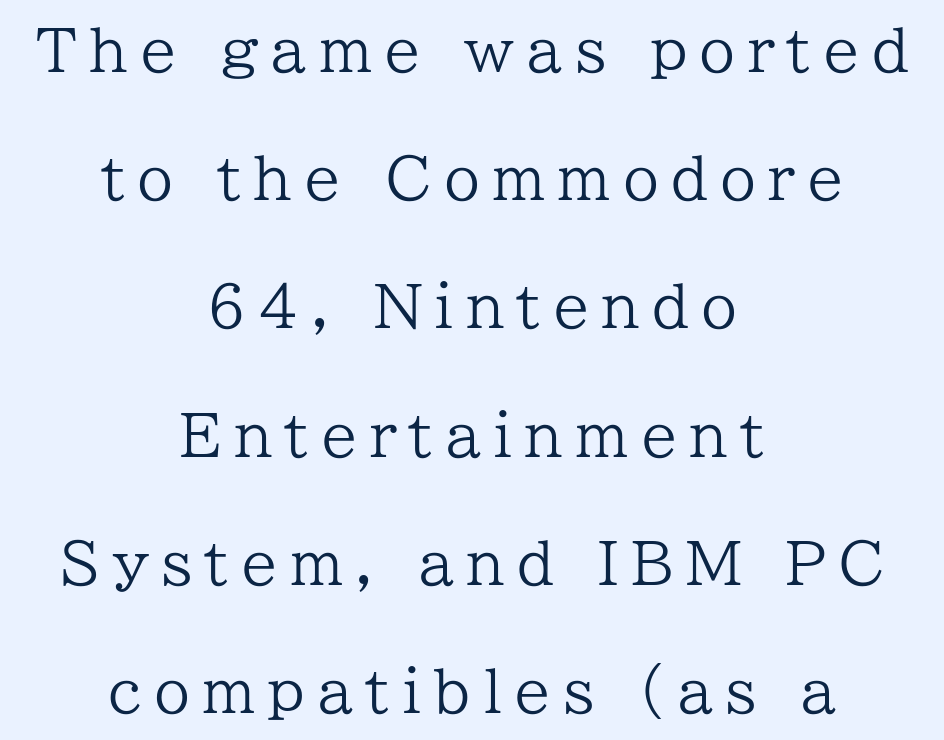
Note the varied advance widths — an 'i' is clearly narrower than an 'm'. Bare-footed words on every line. The face used here is rendered with a markedly widened letterfit. You can tell it's not italic because the verticals are truly vertical. Leading is clearly above the norm, producing a sparse column. Stroke mass is kept to a normal reading level or below.
